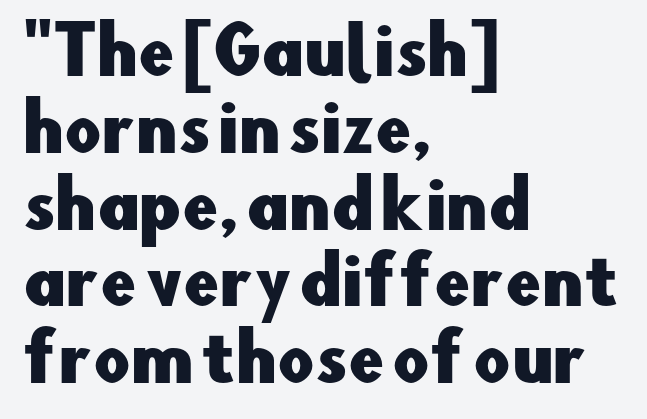
The image shows 64 px sans-serif type, upright; set left-aligned, line spacing 1.2x, normal letter spacing, not underlined; low stroke contrast and a small x-height.
